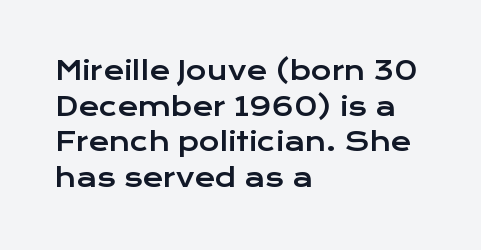
Q: Is the text italic (slanted)? A: No, it is upright.
Q: Is the text underlined? A: No.
Q: How is the paragraph aligned? A: Left-aligned.
Q: Is the spacing between letters normal or unusually wide? A: Normal.
Q: Is the spacing between lines tight, normal or loose? A: Normal.
